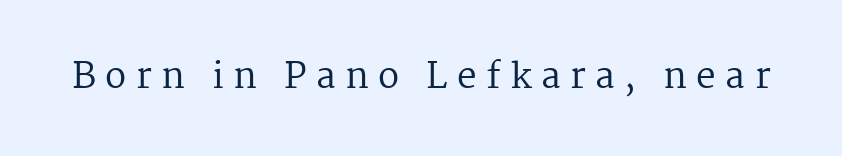
{"serif": "yes", "italic": "no", "bold": "no", "weight": "regular", "width": "normal", "stroke_contrast": "medium", "x_height": "medium", "monospaced": "no", "underline": "no", "letter_spacing": "wide", "letter_spacing_em": 0.27, "glyph_px": 35}
